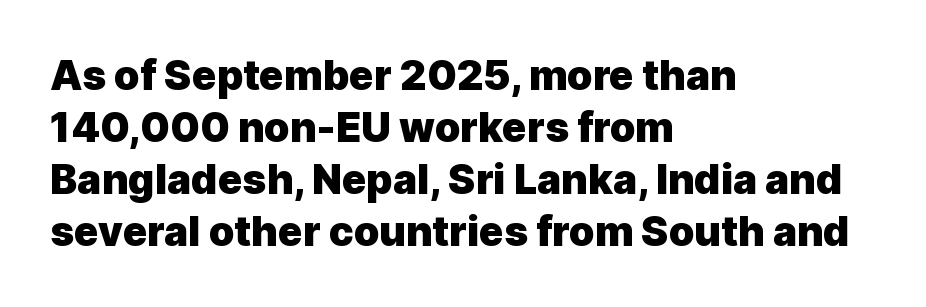
The image shows 41 px heavy sans-serif type, upright; set left-aligned, normal line spacing (1.27x), normal letter spacing, not underlined; a medium x-height.
